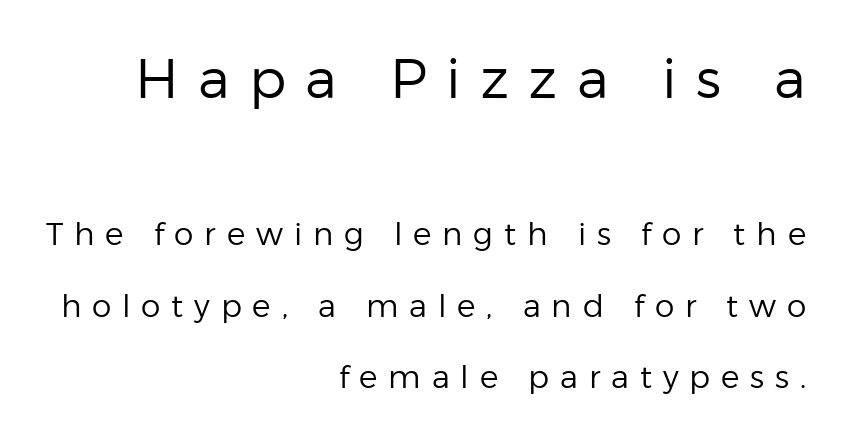
Q: Is the text bold? A: No.
Q: Is the text italic (slanted)? A: No, it is upright.
Q: Is the typeface a serif or a sans-serif typeface? A: Sans-serif.
Q: Is the text underlined? A: No.
Q: How is the paragraph aligned? A: Right-aligned.
Q: Is the spacing between letters normal or unusually wide? A: Unusually wide.
Q: Is the spacing between lines tight, normal or loose? A: Loose.
Q: Which block of text is set in a larger size, the first (top) or the second (bottom)? A: The first (top) one.
Q: Width (condensed, normal, or wide)? A: Normal.
Q: Stroke contrast? A: Low.
Q: x-height? A: Medium.
Q: Monospaced? A: No.
